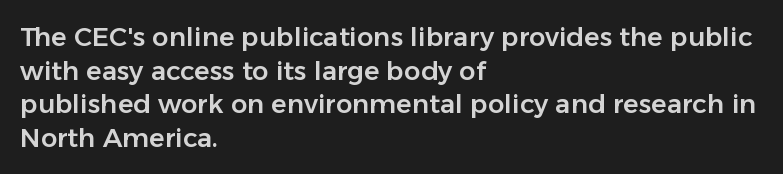
The image shows 26 px text type, upright; set left-aligned, normal line spacing (1.29x), normal letter spacing, not underlined.
